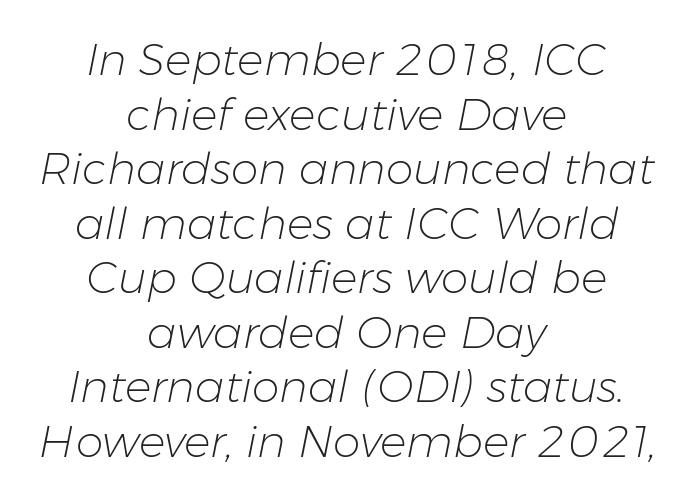
{"italic": "yes", "lean": "right", "slant_degrees": 11, "bold": "no", "weight": "light", "width": "normal", "stroke_contrast": "low", "x_height": "medium", "monospaced": "no", "underline": "no", "align": "center", "line_spacing_ratio": 1.24, "letter_spacing": "normal", "letter_spacing_em": 0.0, "glyph_px": 44}
